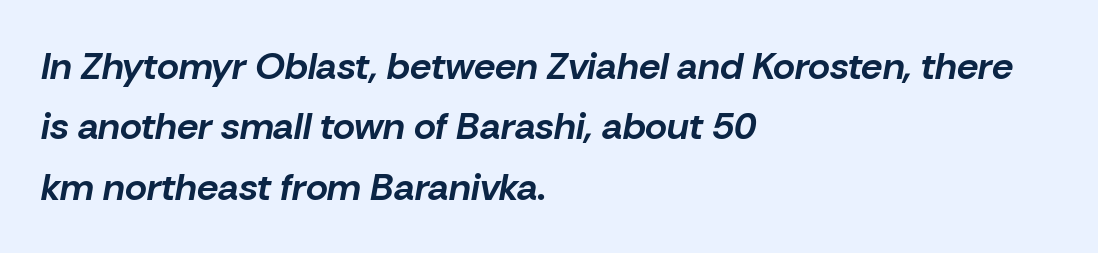
{"italic": "yes", "lean": "right", "slant_degrees": 10, "bold": "yes", "weight": "bold", "width": "normal", "stroke_contrast": "low", "x_height": "medium", "monospaced": "no", "underline": "no", "align": "left", "line_spacing": "normal", "line_spacing_ratio": 1.59, "letter_spacing": "normal", "letter_spacing_em": 0.0, "glyph_px": 38}
